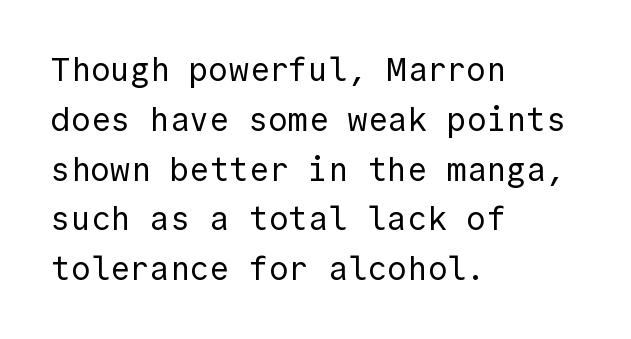
Q: Is the text bold? A: No.
Q: Is the text italic (slanted)? A: No, it is upright.
Q: Is the typeface a serif or a sans-serif typeface? A: Sans-serif.
Q: Is the text underlined? A: No.
Q: How is the paragraph aligned? A: Left-aligned.
Q: Is the spacing between letters normal or unusually wide? A: Normal.
Q: Is the spacing between lines tight, normal or loose? A: Normal.
Q: Width (condensed, normal, or wide)? A: Normal.
Q: x-height? A: Medium.
Q: Monospaced? A: Yes.
